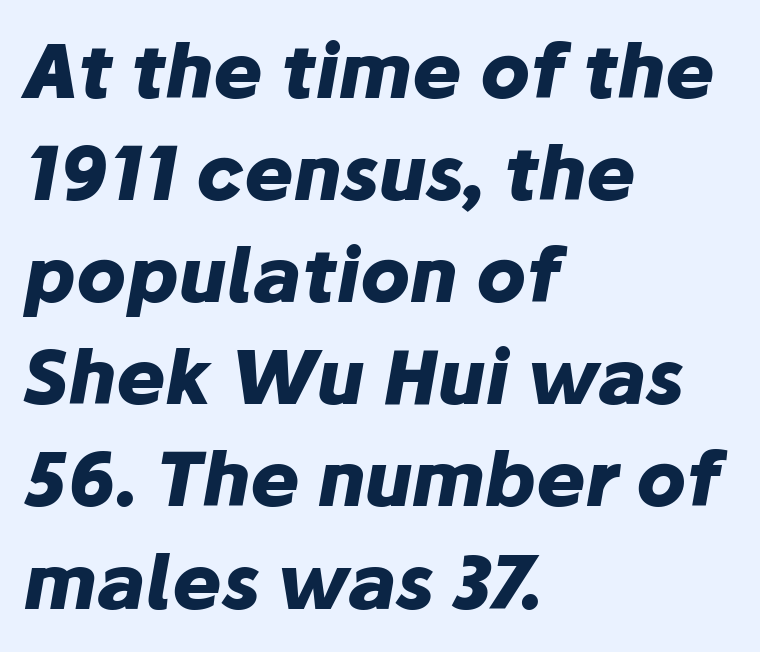
The rendering uses natural spacing where letterforms have individual widths. The font is running at its bold setting. This block has exactly the height ordinary leading produces. This is oblique type, the kind used for emphasis or titles. Where is the straight margin? On the left.
